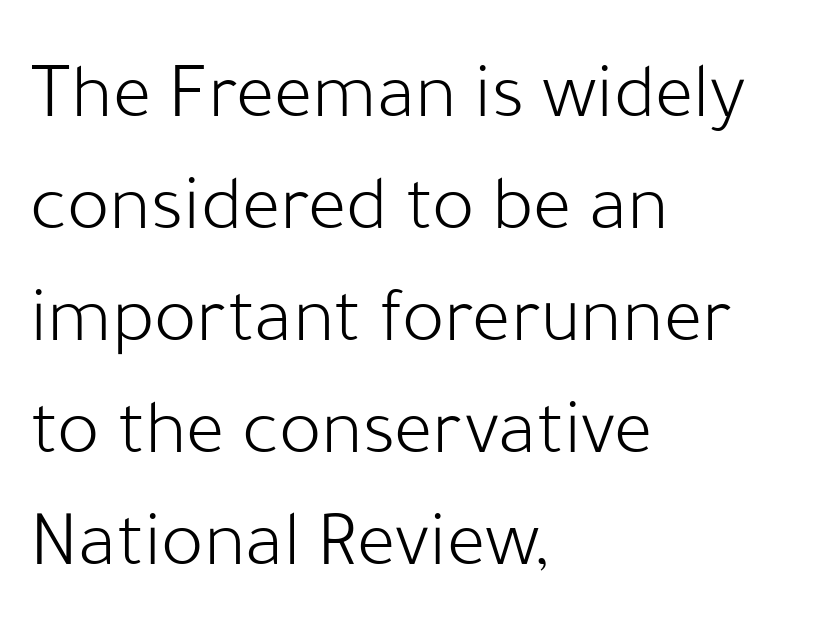
Q: Is the text bold? A: No.
Q: Is the text italic (slanted)? A: No, it is upright.
Q: Is the typeface a serif or a sans-serif typeface? A: Sans-serif.
Q: Is the text underlined? A: No.
Q: How is the paragraph aligned? A: Left-aligned.
Q: Is the spacing between letters normal or unusually wide? A: Normal.
Q: Is the spacing between lines tight, normal or loose? A: Normal.
Q: Width (condensed, normal, or wide)? A: Normal.
Q: Stroke contrast? A: Low.
Q: x-height? A: Medium.
Q: Monospaced? A: No.
